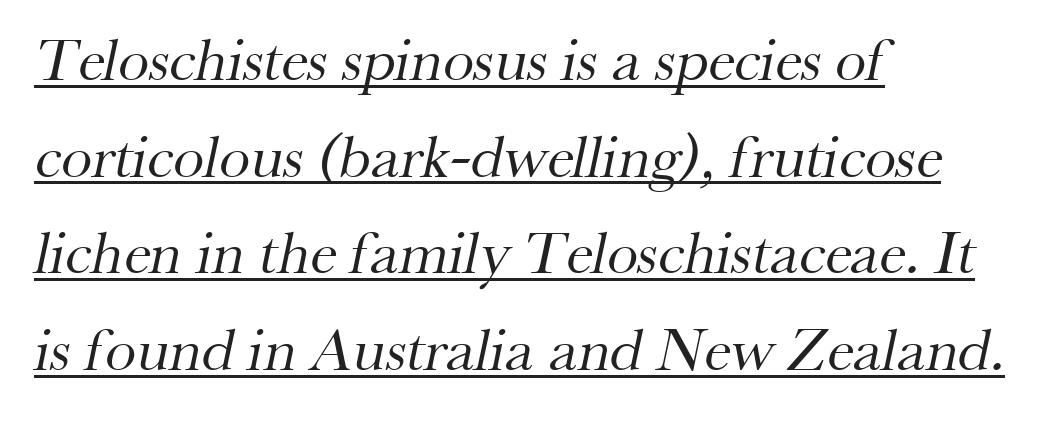
Q: Is the text bold? A: No.
Q: Is the typeface a serif or a sans-serif typeface? A: Serif.
Q: Is the text underlined? A: Yes.
Q: How is the paragraph aligned? A: Left-aligned.
Q: Is the spacing between letters normal or unusually wide? A: Normal.
Q: Is the spacing between lines tight, normal or loose? A: Normal.
Q: Width (condensed, normal, or wide)? A: Normal.
Q: Stroke contrast? A: Medium.
Q: x-height? A: Small.
Q: Monospaced? A: No.
